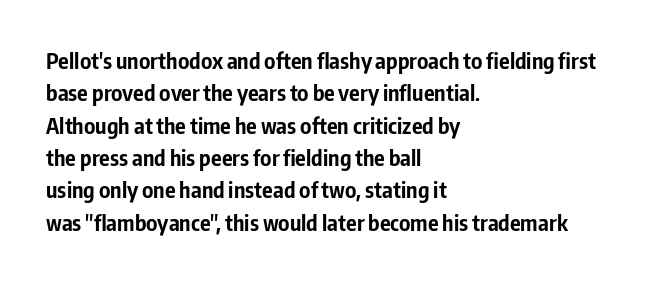
This block has exactly the height ordinary leading produces. A roman cut, with each character standing at attention. Typesetter's note: full bold, strokes at maximum text heaviness. The rendering anchors every line to the left-hand side.
